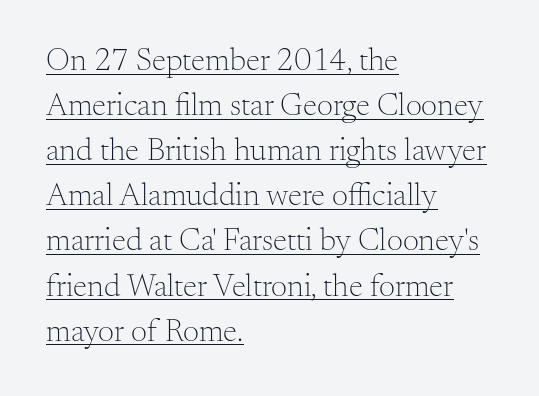
Q: Is the text bold? A: No.
Q: Is the text italic (slanted)? A: No, it is upright.
Q: Is the typeface a serif or a sans-serif typeface? A: Serif.
Q: Is the text underlined? A: Yes.
Q: How is the paragraph aligned? A: Left-aligned.
Q: Is the spacing between letters normal or unusually wide? A: Normal.
Q: Is the spacing between lines tight, normal or loose? A: Normal.
Q: Width (condensed, normal, or wide)? A: Normal.
Q: Stroke contrast? A: Medium.
Q: x-height? A: Small.
Q: Monospaced? A: No.
